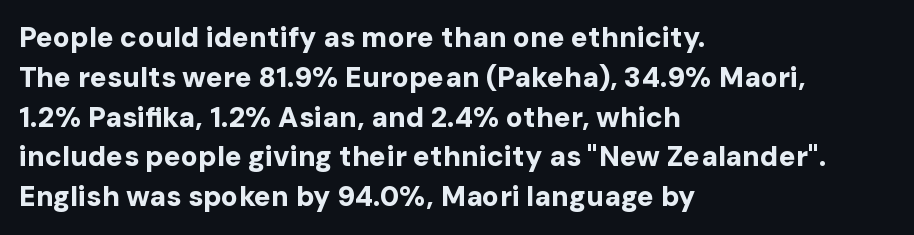
Q: Is the text bold? A: Yes.
Q: Is the text italic (slanted)? A: No, it is upright.
Q: Is the typeface a serif or a sans-serif typeface? A: Sans-serif.
Q: Is the text underlined? A: No.
Q: How is the paragraph aligned? A: Left-aligned.
Q: Is the spacing between letters normal or unusually wide? A: Normal.
Q: Is the spacing between lines tight, normal or loose? A: Normal.
Q: Width (condensed, normal, or wide)? A: Normal.
Q: Stroke contrast? A: Low.
Q: x-height? A: Medium.
Q: Monospaced? A: No.
